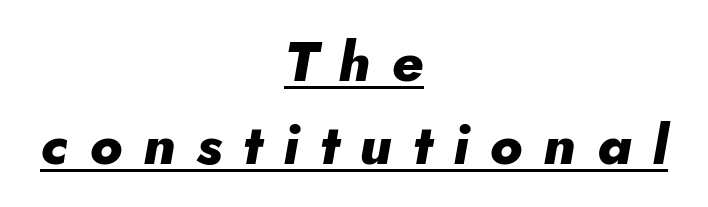
The image shows 56 px heavy type, italic (leaning right); set centered, normal line spacing (1.48x), unusually wide letter spacing (+0.38 em), underlined; low stroke contrast and a small x-height.
